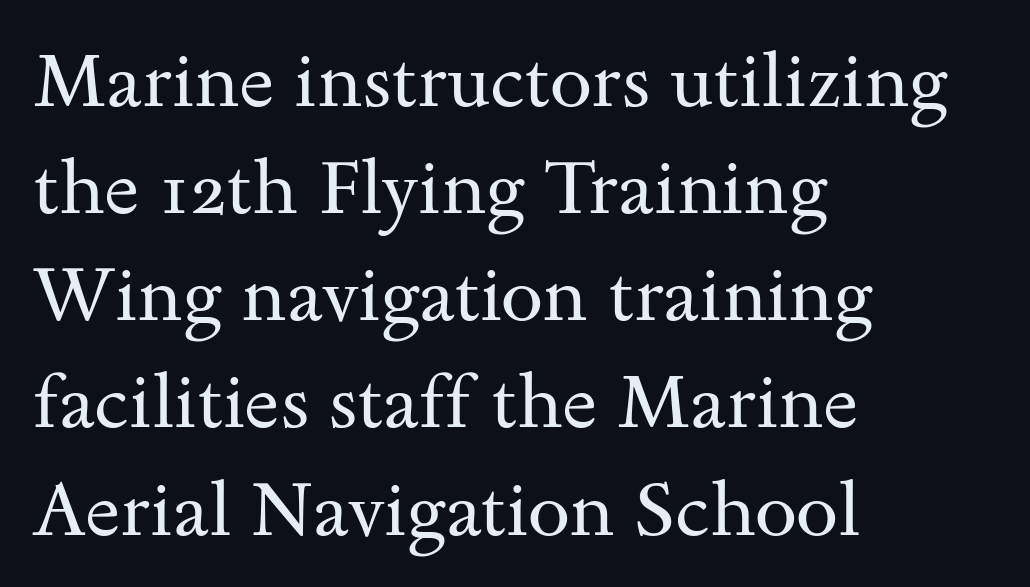
{"serif": "yes", "italic": "no", "bold": "no", "weight": "regular", "width": "wide", "stroke_contrast": "medium", "x_height": "small", "monospaced": "no", "underline": "no", "align": "left", "line_spacing": "normal", "line_spacing_ratio": 1.41, "letter_spacing": "normal", "letter_spacing_em": 0.0, "glyph_px": 76}
